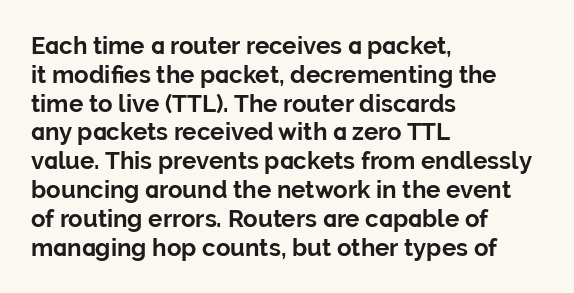
Q: Is the text bold? A: Yes.
Q: Is the text italic (slanted)? A: No, it is upright.
Q: Is the text underlined? A: No.
Q: How is the paragraph aligned? A: Left-aligned.
Q: Is the spacing between letters normal or unusually wide? A: Normal.
